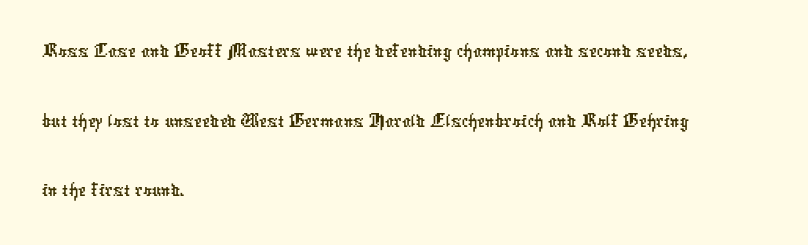
The image shows 44 px condensed sans-serif type; set left-aligned, normal line spacing (1.58x), normal letter spacing, not underlined; low stroke contrast and a medium x-height.
